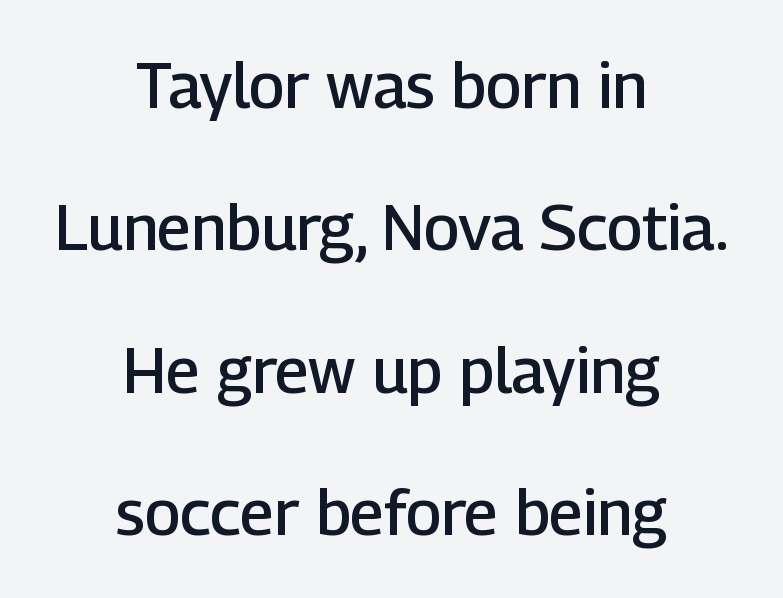
Q: Is the text bold? A: Semi-bold.
Q: Is the text italic (slanted)? A: No, it is upright.
Q: Is the typeface a serif or a sans-serif typeface? A: Sans-serif.
Q: Is the text underlined? A: No.
Q: How is the paragraph aligned? A: Centered.
Q: Is the spacing between letters normal or unusually wide? A: Normal.
Q: Is the spacing between lines tight, normal or loose? A: Loose.
Q: Width (condensed, normal, or wide)? A: Normal.
Q: Stroke contrast? A: Low.
Q: x-height? A: Medium.
Q: Monospaced? A: No.
